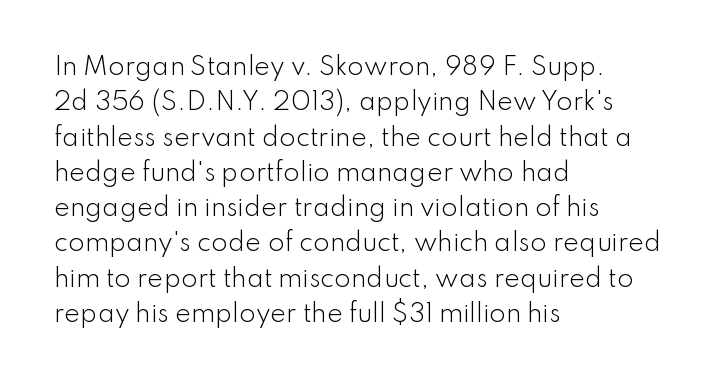
{"italic": "no", "bold": "no", "underline": "no", "align": "left", "line_spacing": "normal", "line_spacing_ratio": 1.47, "letter_spacing": "normal", "letter_spacing_em": 0.0, "glyph_px": 24}
